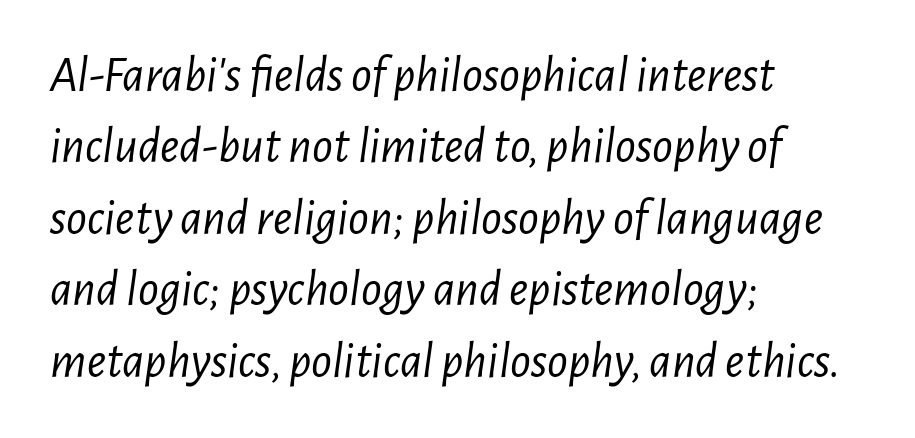
{"italic": "yes", "lean": "right", "slant_degrees": 7, "bold": "no", "weight": "light", "width": "condensed", "stroke_contrast": "low", "x_height": "medium", "monospaced": "no", "underline": "no", "align": "left", "line_spacing": "normal", "line_spacing_ratio": 1.4, "letter_spacing": "normal", "letter_spacing_em": 0.0, "glyph_px": 51}
